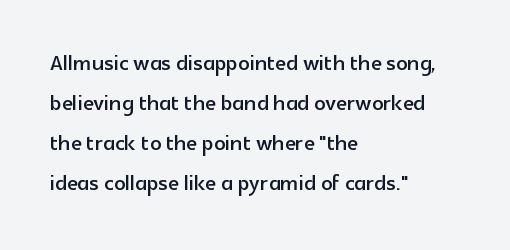
This sample uses a sans-serif face. Line beginnings align vertically; line endings do not. Each word holds together tightly as a unit, with standard inter-letter gaps. Spacing verdict: proportional, widths tailored to each character.
